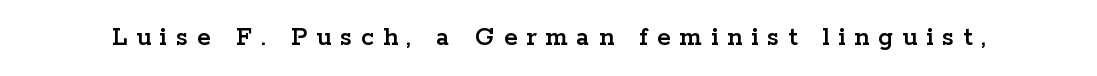
The rendering shows small feet on the letterforms — a serif design. Letter spacing: wide. The passage shown is not underscored anywhere. Here the designer chose a conventional face with non-uniform glyph widths. Ordinary non-slanted type is in use.
